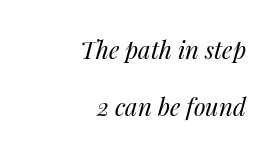
The image shows 24 px text type, italic (leaning right); set right-aligned, loose line spacing (2.36x), normal letter spacing, not underlined.
